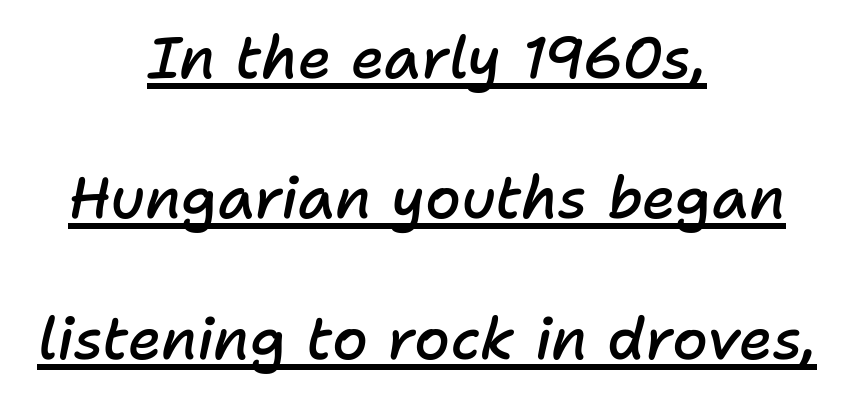
The image shows 58 px semibold type, italic (leaning right); set centered, loose line spacing (2.42x), normal letter spacing, underlined; low stroke contrast and a medium x-height.
